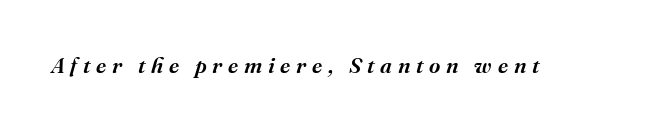
{"italic": "yes", "lean": "right", "slant_degrees": 16, "bold": "semi", "underline": "no", "letter_spacing": "wide", "letter_spacing_em": 0.26, "glyph_px": 22}
